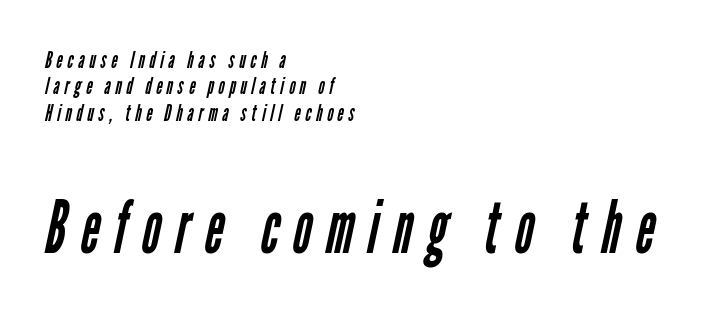
This is sans-serif lettering, the kind often seen on screens and signage. Tightly led — the rows are bunched. Horizontally, the lines are justified to the leading edge only. You get the small type first, then a jump to larger type.
